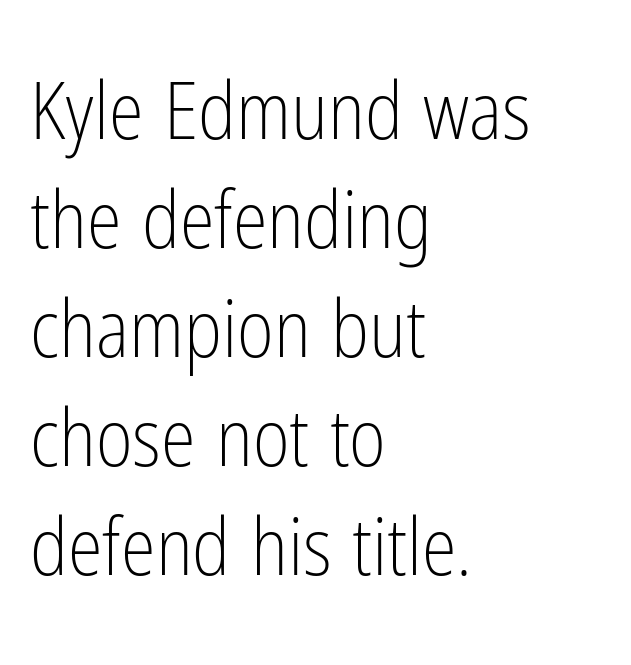
The image shows 79 px light, condensed sans-serif type, upright; set left-aligned, normal line spacing (1.38x), normal letter spacing, not underlined; low stroke contrast and a medium x-height.
